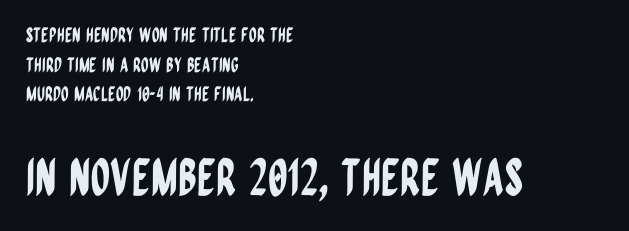
Whoever set this made the second block the dominant, larger element. Grotesque or geometric, the face here clearly has no serifs. These lines keep a tight, regular rhythm from letter to letter. The passage shown stacks its lines at a standard gap.
